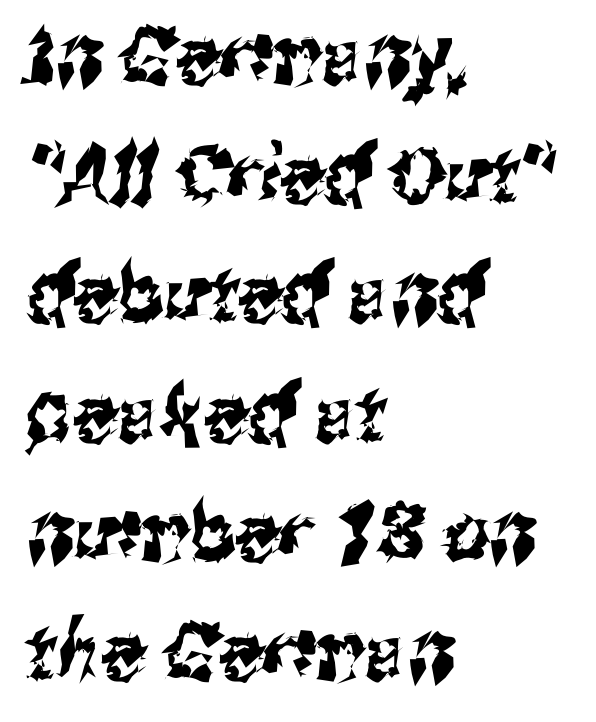
The image shows 80 px condensed sans-serif type; set left-aligned, normal line spacing (1.49x), normal letter spacing, not underlined; medium stroke contrast and a medium x-height.
